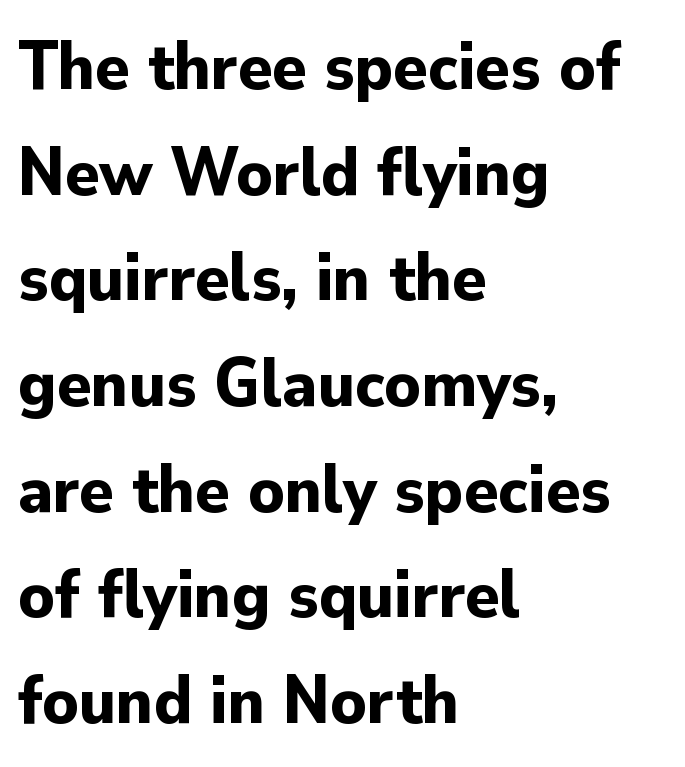
Q: Is the text bold? A: Yes.
Q: Is the text italic (slanted)? A: No, it is upright.
Q: Is the typeface a serif or a sans-serif typeface? A: Sans-serif.
Q: Is the text underlined? A: No.
Q: How is the paragraph aligned? A: Left-aligned.
Q: Is the spacing between letters normal or unusually wide? A: Normal.
Q: Is the spacing between lines tight, normal or loose? A: Normal.
Q: Width (condensed, normal, or wide)? A: Normal.
Q: Stroke contrast? A: Low.
Q: x-height? A: Small.
Q: Monospaced? A: No.
